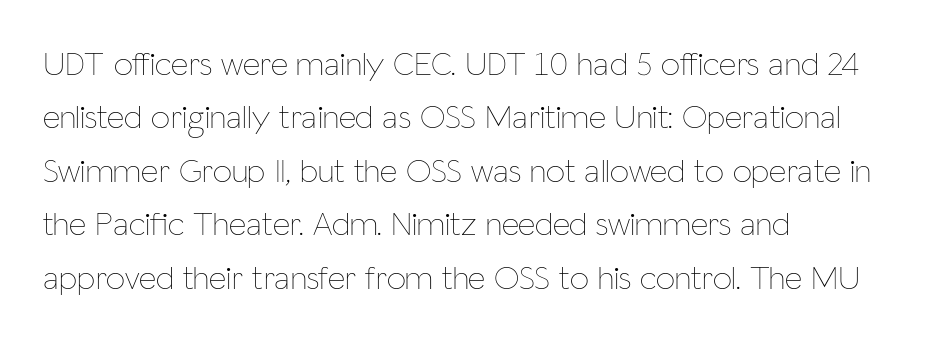
Q: Is the text bold? A: No.
Q: Is the text italic (slanted)? A: No, it is upright.
Q: Is the text underlined? A: No.
Q: How is the paragraph aligned? A: Left-aligned.
Q: Is the spacing between letters normal or unusually wide? A: Normal.
Q: Is the spacing between lines tight, normal or loose? A: Normal.
Q: Width (condensed, normal, or wide)? A: Condensed.
Q: Stroke contrast? A: Low.
Q: x-height? A: Medium.
Q: Monospaced? A: No.
